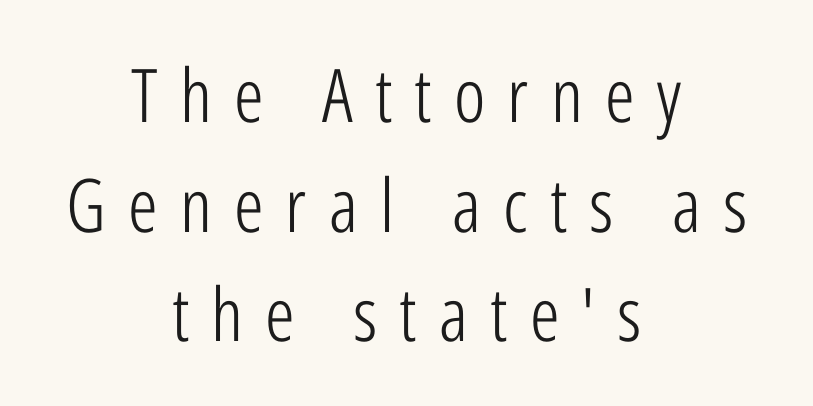
Tall strokes in this sample are plumb rather than angled. Note the varied advance widths — an 'i' is clearly narrower than an 'm'. Does the copy run flush right? No — it is centered line by line. Short note: letters widely spaced. Each letter's strokes conclude bluntly, with no projecting serifs. The space between consecutive lines is moderate.
